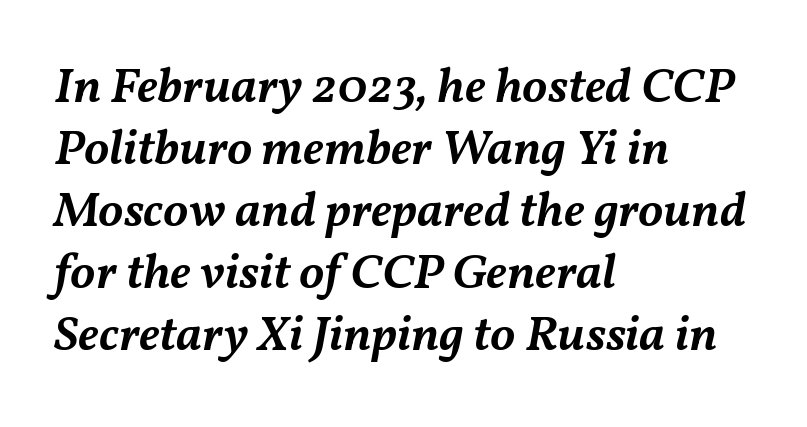
Letters rest on an invisible, unmarked baseline. Character widths vary here, with narrow letters taking less room than wide ones. What stands out about the letter spacing? Nothing — it is the standard amount. A typesetter would mark this as italic. These words are printed semibold, heavier than regular yet not bold.
